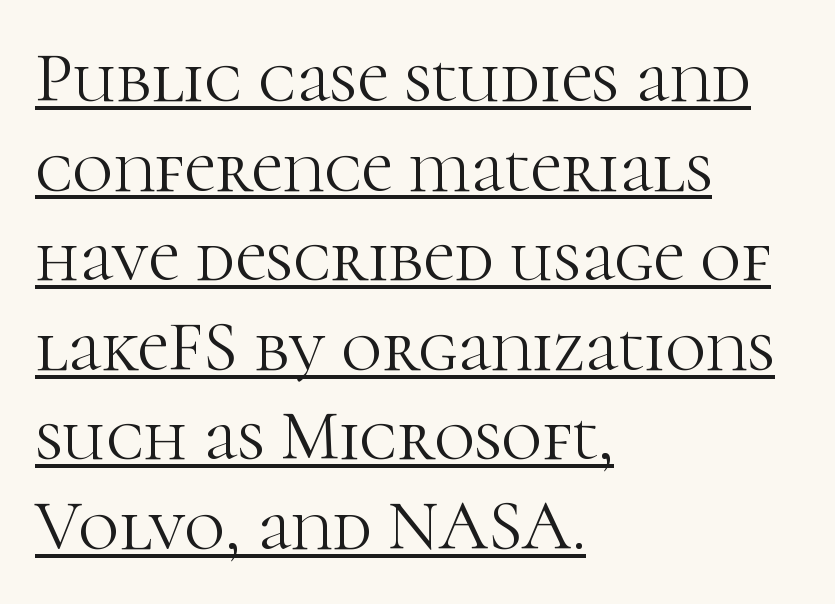
{"serif": "yes", "italic": "no", "bold": "no", "weight": "light", "width": "normal", "stroke_contrast": "high", "x_height": "medium", "monospaced": "no", "underline": "yes", "align": "left", "line_spacing": "normal", "line_spacing_ratio": 1.28, "letter_spacing": "normal", "letter_spacing_em": 0.0, "glyph_px": 70}
